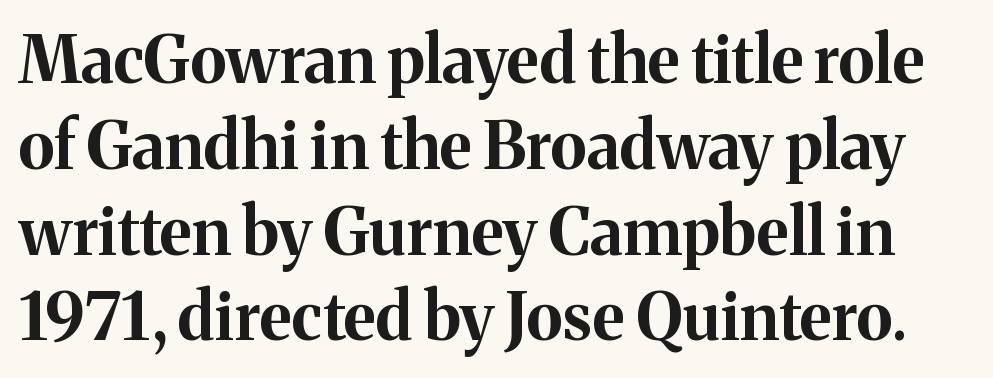
{"serif": "yes", "italic": "no", "bold": "yes", "weight": "bold", "width": "normal", "stroke_contrast": "medium", "x_height": "medium", "monospaced": "no", "underline": "no", "line_spacing": "normal", "line_spacing_ratio": 1.32, "letter_spacing": "normal", "letter_spacing_em": 0.0, "glyph_px": 65}
